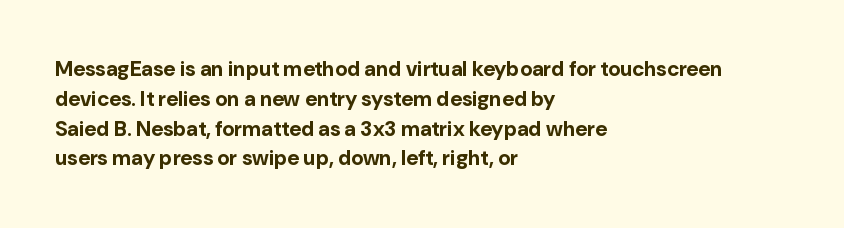
A bare baseline throughout the passage. Heavy-handed strokes throughout: this text is bold. Style check: upright. The setting favours the left margin, as ordinary paragraphs usually do. How are the letters spaced? Ordinarily, with no added tracking.
